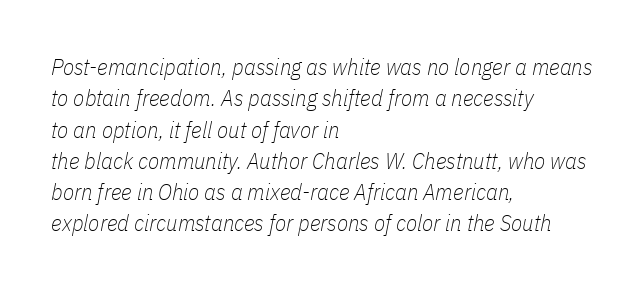
{"italic": "yes", "lean": "right", "slant_degrees": 11, "bold": "no", "underline": "no", "align": "left", "line_spacing": "normal", "line_spacing_ratio": 1.36, "letter_spacing": "normal", "letter_spacing_em": 0.0, "glyph_px": 23}
